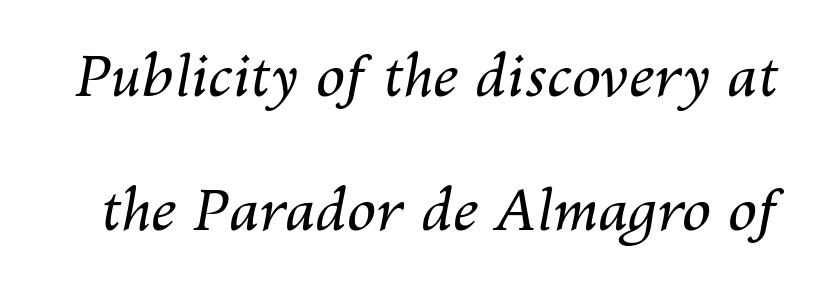
The specimen reads as italic at a glance. Underlining? Definitely not there. Counters stay open thanks to moderate or lighter strokes. Inter-character spacing is left at the font's built-in metrics. You could not count columns in this text — the font is proportionally spaced. A typesetter would call this leading open, well beyond the default.
